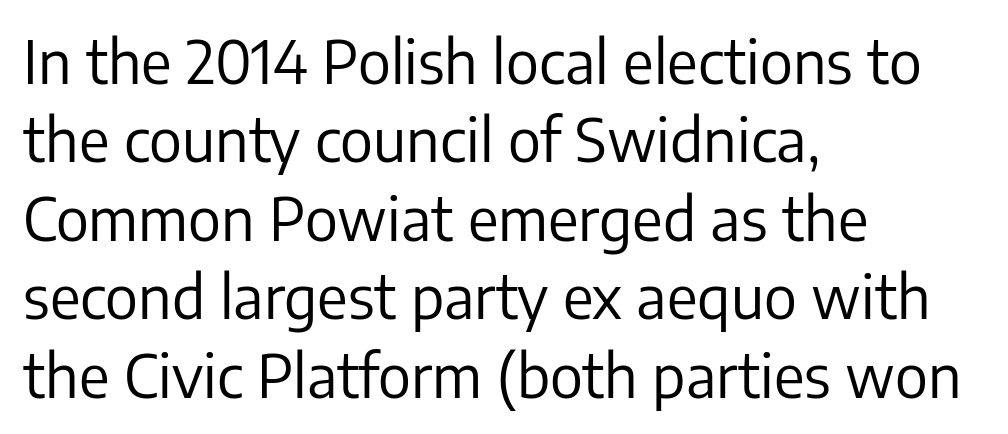
The image shows 59 px regular-weight sans-serif type, upright; set left-aligned, normal line spacing (1.33x), normal letter spacing, not underlined; low stroke contrast and a medium x-height.
